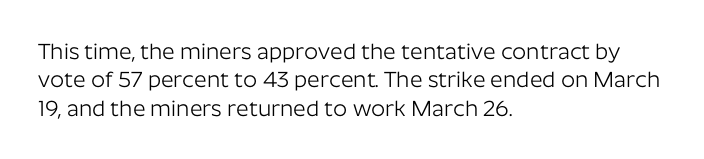
Q: Is the text bold? A: No.
Q: Is the text italic (slanted)? A: No, it is upright.
Q: Is the text underlined? A: No.
Q: How is the paragraph aligned? A: Left-aligned.
Q: Is the spacing between letters normal or unusually wide? A: Normal.
Q: Is the spacing between lines tight, normal or loose? A: Normal.
